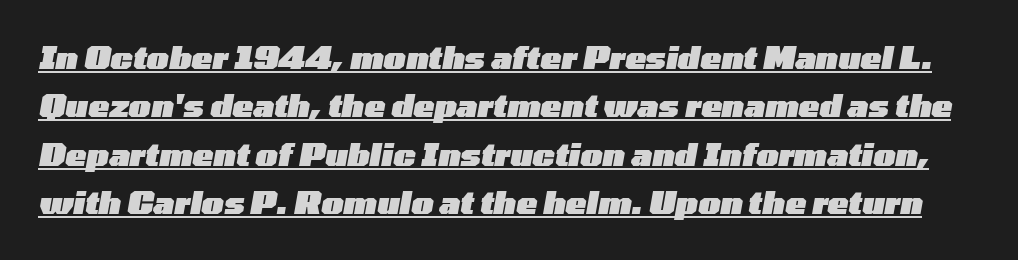
{"italic": "yes", "lean": "right", "slant_degrees": 10, "bold": "yes", "weight": "heavy", "width": "wide", "stroke_contrast": "low", "x_height": "medium", "monospaced": "no", "underline": "yes", "line_spacing": "normal", "line_spacing_ratio": 1.56, "letter_spacing": "normal", "letter_spacing_em": 0.0, "glyph_px": 31}
